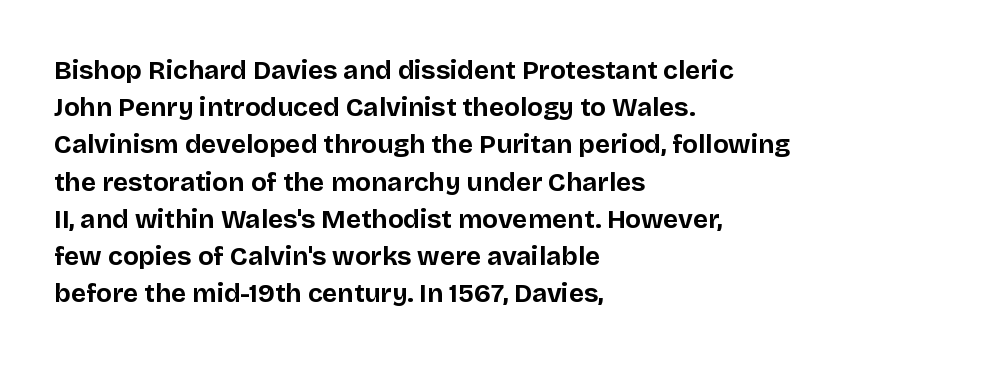
Q: Is the text bold? A: Yes.
Q: Is the text italic (slanted)? A: No, it is upright.
Q: Is the text underlined? A: No.
Q: How is the paragraph aligned? A: Left-aligned.
Q: Is the spacing between letters normal or unusually wide? A: Normal.
Q: Is the spacing between lines tight, normal or loose? A: Normal.
